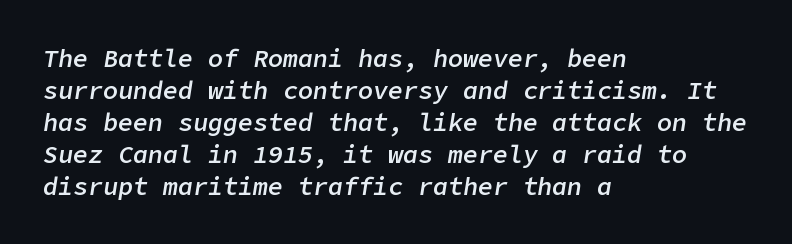
The image shows 25 px text type, italic (leaning right); set left-aligned, normal line spacing (1.28x), normal letter spacing, not underlined.
